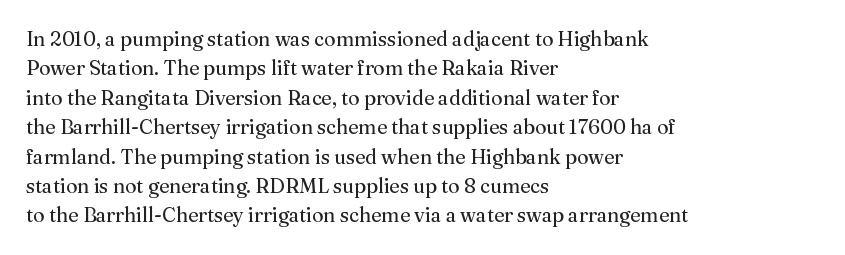
Look at the tracking — it's just the regular setting, nothing added. This sample keeps an unexceptional amount of space between lines. A typesetter would mark this as roman, not italic. Each row of text sits above clean, open space. Ink coverage per letter is moderate at most. This rendering uses left alignment, leaving the right contour irregular.
